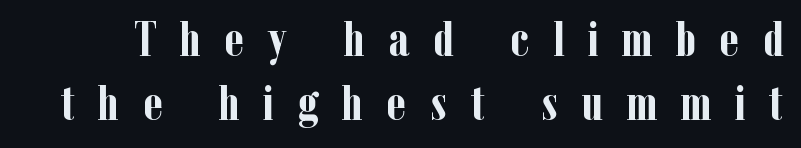
Q: Is the text bold? A: Yes.
Q: Is the text italic (slanted)? A: No, it is upright.
Q: Is the typeface a serif or a sans-serif typeface? A: Serif.
Q: Is the text underlined? A: No.
Q: Is the spacing between letters normal or unusually wide? A: Unusually wide.
Q: Is the spacing between lines tight, normal or loose? A: Normal.
Q: Width (condensed, normal, or wide)? A: Condensed.
Q: Stroke contrast? A: Low.
Q: x-height? A: Medium.
Q: Monospaced? A: No.
